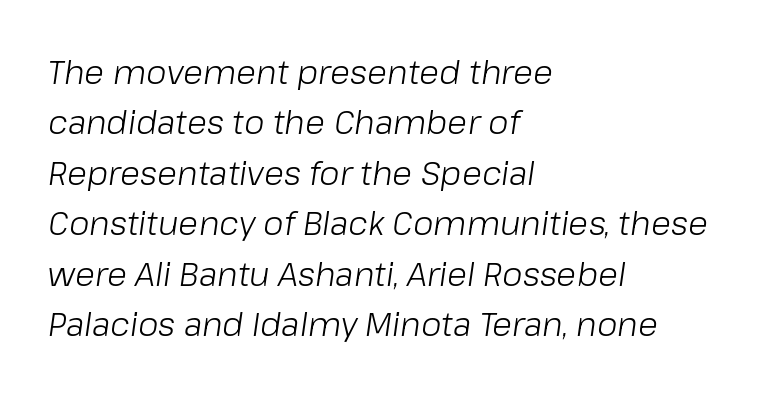
{"italic": "yes", "lean": "right", "slant_degrees": 8, "bold": "no", "weight": "light", "width": "normal", "stroke_contrast": "low", "x_height": "medium", "monospaced": "no", "underline": "no", "align": "left", "line_spacing": "normal", "line_spacing_ratio": 1.53, "letter_spacing": "normal", "letter_spacing_em": 0.0, "glyph_px": 33}
